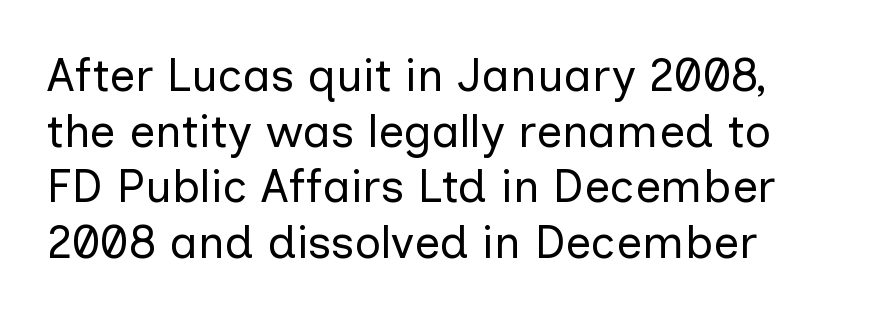
A typesetter would call this proportional, since set widths differ per character. The line texture is even and compact thanks to regular tracking. The rendering shows plain stroke endings on the letterforms — a sans-serif design. The strokes carry an ordinary text weight at most. The foot of each line stays bare and open. Characters remain perfectly vertical along every line.
